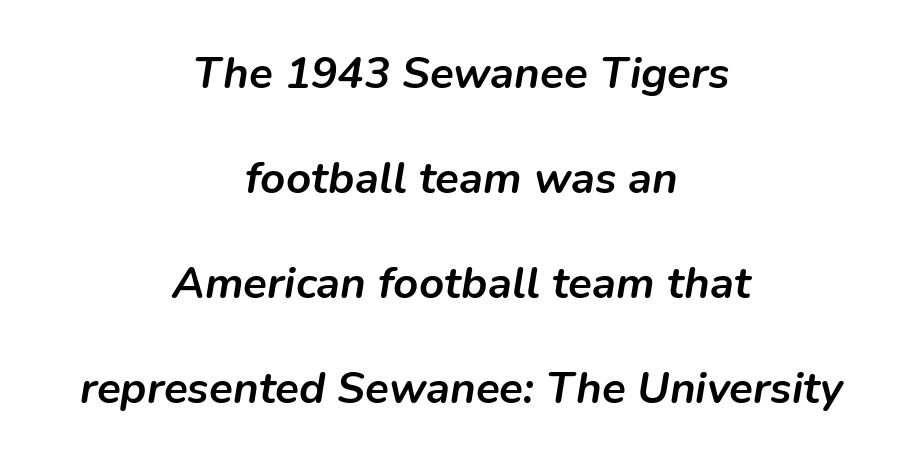
Q: Is the text bold? A: Yes.
Q: Is the text italic (slanted)? A: Yes, it leans right by about 9 degrees.
Q: Is the text underlined? A: No.
Q: How is the paragraph aligned? A: Centered.
Q: Is the spacing between letters normal or unusually wide? A: Normal.
Q: Is the spacing between lines tight, normal or loose? A: Loose.
Q: Width (condensed, normal, or wide)? A: Normal.
Q: Stroke contrast? A: Low.
Q: x-height? A: Medium.
Q: Monospaced? A: No.
